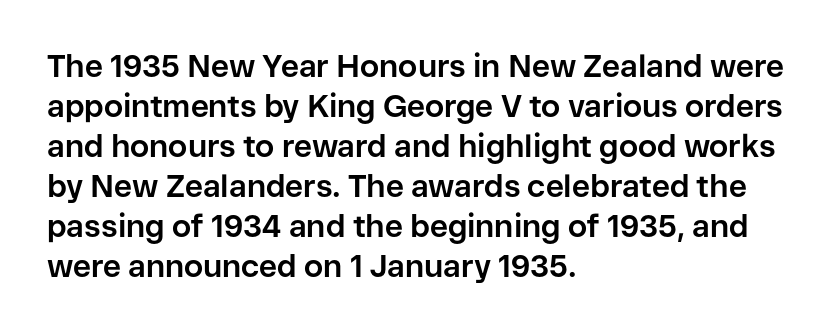
The image shows 31 px bold sans-serif type, upright; set left-aligned, normal line spacing (1.29x), normal letter spacing, not underlined; low stroke contrast and a medium x-height.
